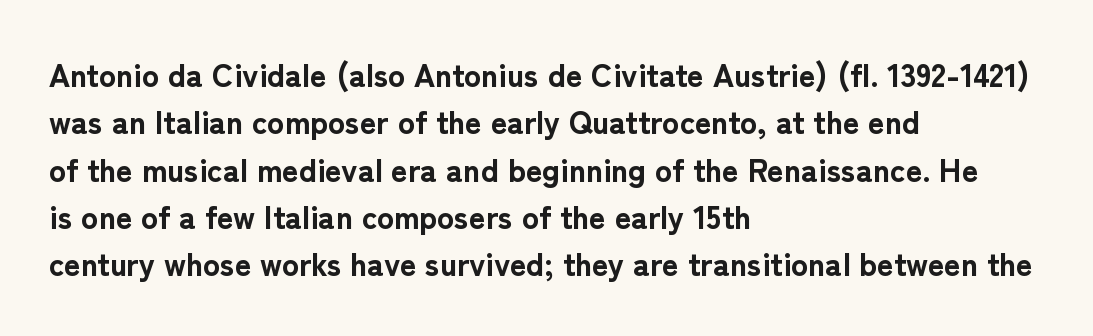
The image shows 32 px bold sans-serif type, upright; set left-aligned, normal line spacing (1.48x), normal letter spacing, not underlined; low stroke contrast and a medium x-height.
